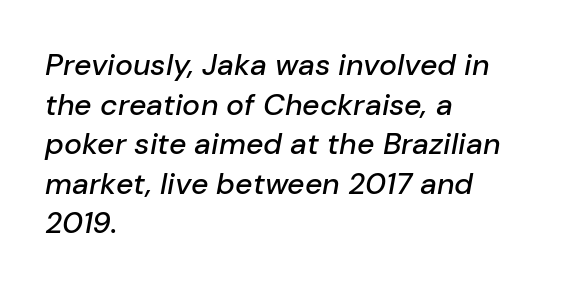
The image shows 30 px text type, italic (leaning right); set left-aligned, normal line spacing (1.32x), normal letter spacing, not underlined; low stroke contrast and a medium x-height.
